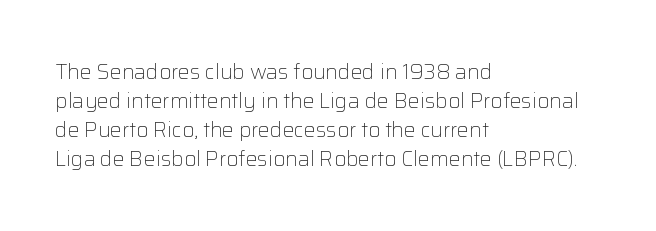
The image shows 21 px text type, upright; set left-aligned, normal line spacing (1.38x), normal letter spacing, not underlined.
